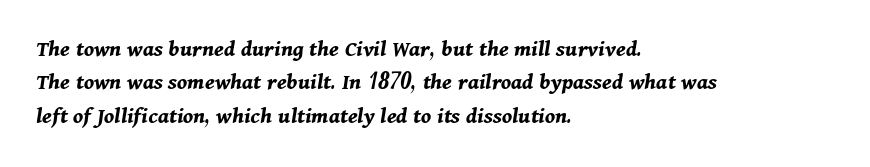
Q: Is the text bold? A: Yes.
Q: Is the text italic (slanted)? A: Yes, it leans right by about 11 degrees.
Q: Is the text underlined? A: No.
Q: How is the paragraph aligned? A: Left-aligned.
Q: Is the spacing between letters normal or unusually wide? A: Normal.
Q: Is the spacing between lines tight, normal or loose? A: Normal.
